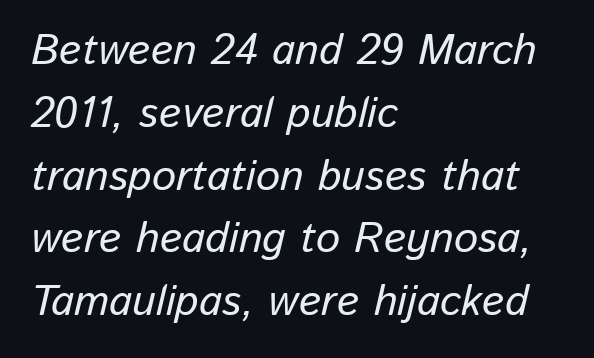
It's the slanting kind of type. The passage is arranged the way most books set body copy — flush left. The face used here is rendered with its standard letterfit. Do the characters align in a grid? No, the font is proportional. The words here are not underlined.
